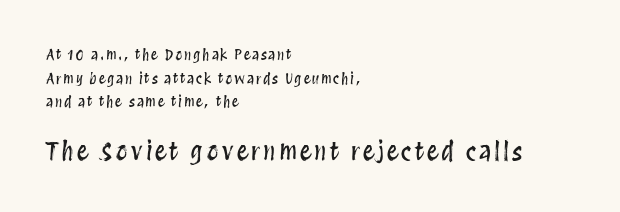
If you measured baseline to baseline, you'd find a middling distance. Top chunk: small. Bottom chunk: large. Upright lettering throughout. The typesetter chose a ragged-right arrangement here. The passage shown is not underscored anywhere.
